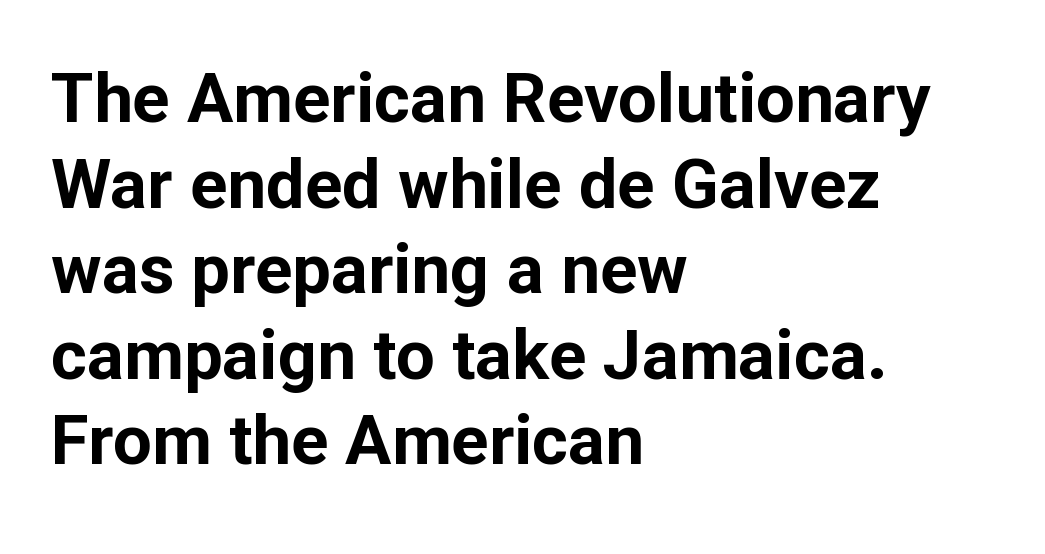
The image shows 69 px bold sans-serif type, upright; set left-aligned, line spacing 1.24x, normal letter spacing, not underlined; low stroke contrast and a medium x-height.
